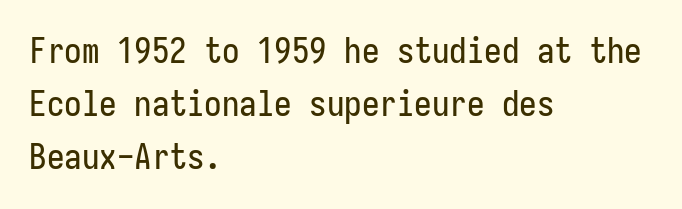
{"serif": "no", "italic": "no", "width": "condensed", "stroke_contrast": "low", "x_height": "medium", "underline": "no", "align": "left", "line_spacing": "normal", "line_spacing_ratio": 1.52, "letter_spacing": "normal", "letter_spacing_em": 0.0, "glyph_px": 35}
